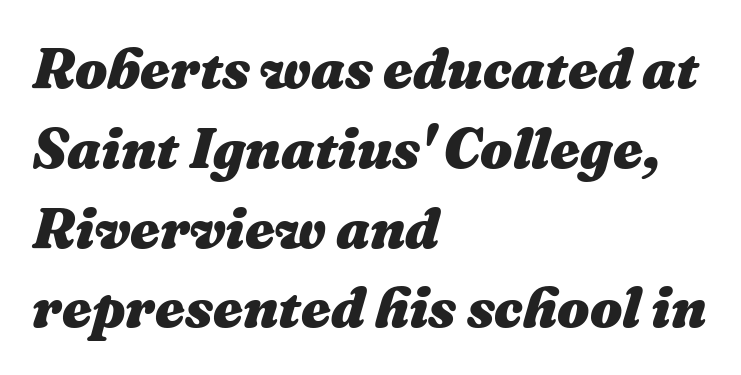
The image shows 57 px heavy type, italic (leaning right); set left-aligned, normal line spacing (1.4x), normal letter spacing, not underlined; medium stroke contrast and a medium x-height.
